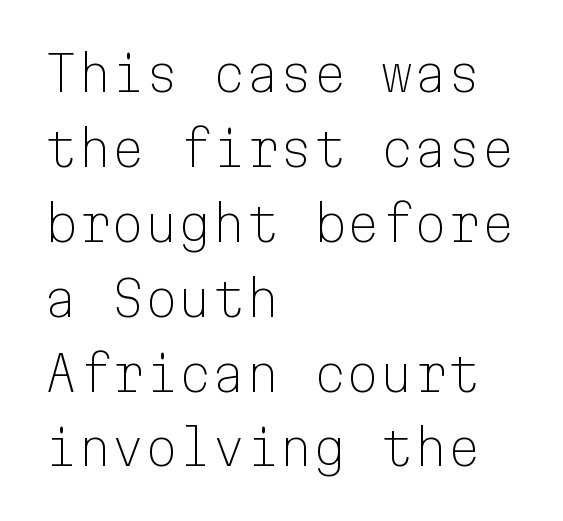
Q: Is the text bold? A: No.
Q: Is the text italic (slanted)? A: No, it is upright.
Q: Is the typeface a serif or a sans-serif typeface? A: Sans-serif.
Q: Is the text underlined? A: No.
Q: How is the paragraph aligned? A: Left-aligned.
Q: Is the spacing between letters normal or unusually wide? A: Normal.
Q: Is the spacing between lines tight, normal or loose? A: Normal.
Q: Width (condensed, normal, or wide)? A: Normal.
Q: Stroke contrast? A: Low.
Q: x-height? A: Medium.
Q: Monospaced? A: Yes.
